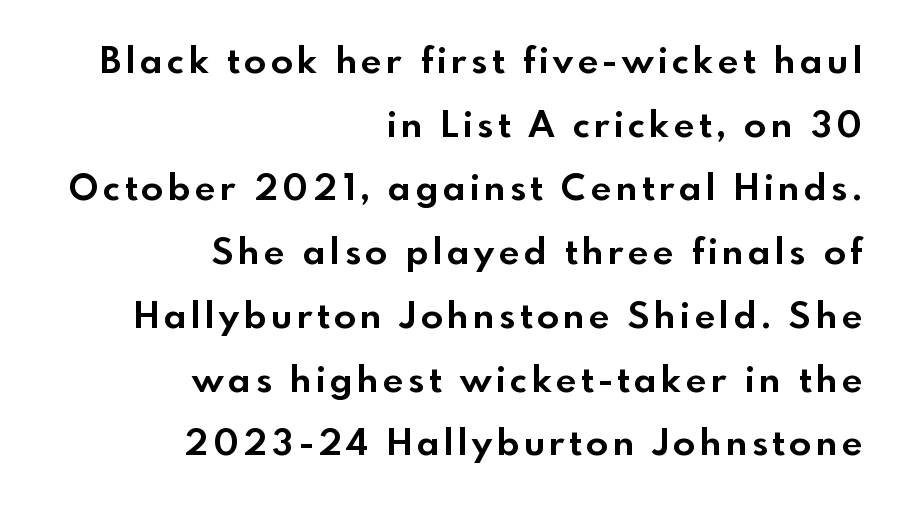
The image shows 36 px bold sans-serif type, upright; set right-aligned, line spacing 1.77x, not underlined; a small x-height.
